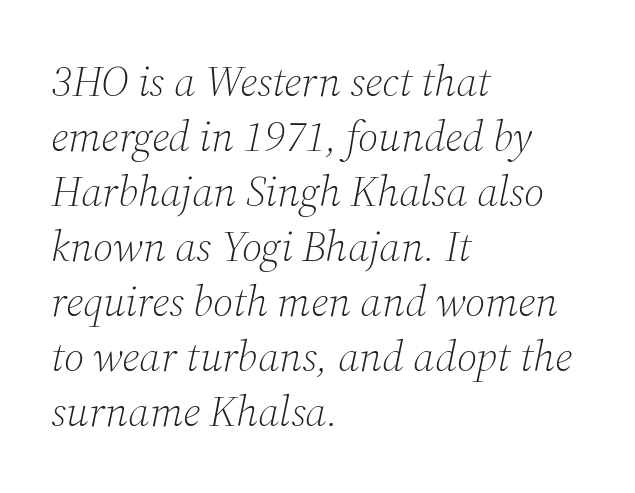
{"serif": "yes", "italic": "yes", "lean": "right", "slant_degrees": 12, "bold": "no", "weight": "light", "width": "normal", "stroke_contrast": "medium", "x_height": "medium", "monospaced": "no", "underline": "no", "align": "left", "line_spacing": "normal", "line_spacing_ratio": 1.28, "letter_spacing": "normal", "letter_spacing_em": 0.0, "glyph_px": 43}
